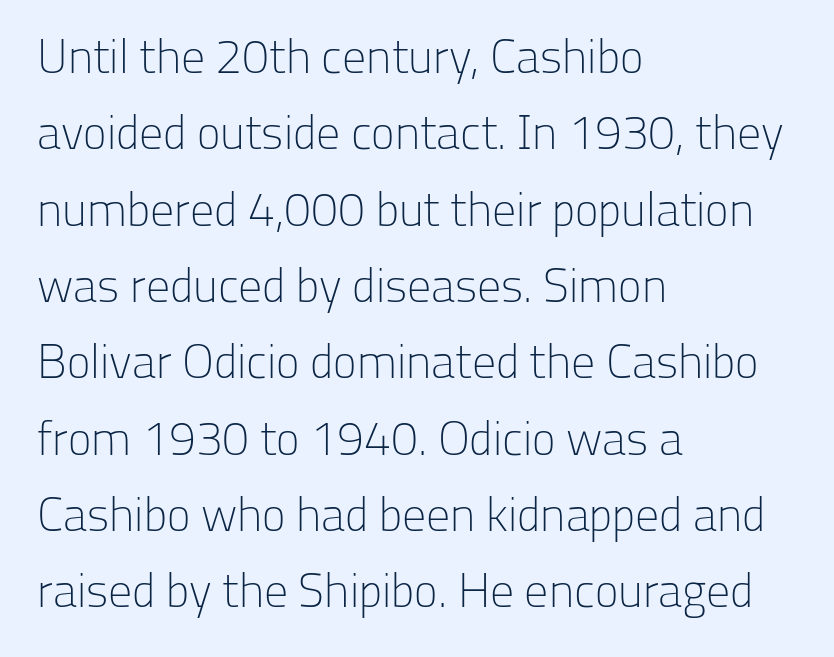
Q: Is the text bold? A: No.
Q: Is the text italic (slanted)? A: No, it is upright.
Q: Is the typeface a serif or a sans-serif typeface? A: Sans-serif.
Q: Is the text underlined? A: No.
Q: How is the paragraph aligned? A: Left-aligned.
Q: Is the spacing between letters normal or unusually wide? A: Normal.
Q: Is the spacing between lines tight, normal or loose? A: Normal.
Q: Width (condensed, normal, or wide)? A: Normal.
Q: Stroke contrast? A: Low.
Q: x-height? A: Medium.
Q: Monospaced? A: No.
